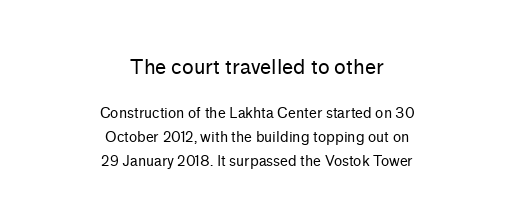
The image shows 20 px text type, upright; set centered, normal line spacing (1.7x), normal letter spacing, not underlined; the first (top) block is 1.43x larger.
